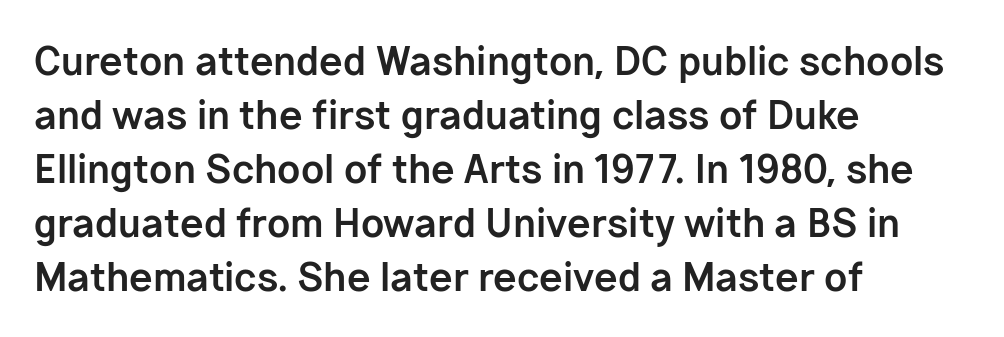
The image shows 38 px bold sans-serif type, upright; set left-aligned, normal line spacing (1.42x), normal letter spacing, not underlined; low stroke contrast and a medium x-height.
